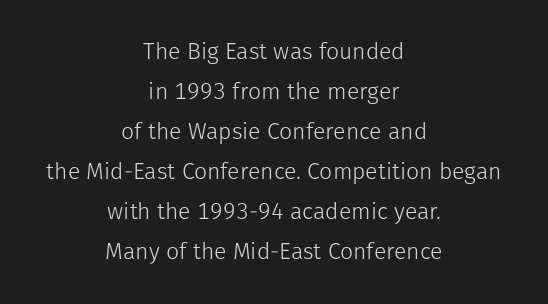
Q: Is the text bold? A: No.
Q: Is the text italic (slanted)? A: No, it is upright.
Q: Is the text underlined? A: No.
Q: How is the paragraph aligned? A: Centered.
Q: Is the spacing between letters normal or unusually wide? A: Normal.
